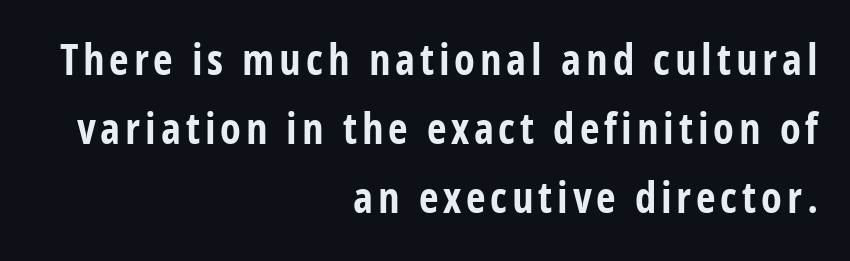
The image shows 43 px bold, condensed sans-serif type, upright; set right-aligned, normal line spacing (1.6x), not underlined; low stroke contrast and a large x-height.
